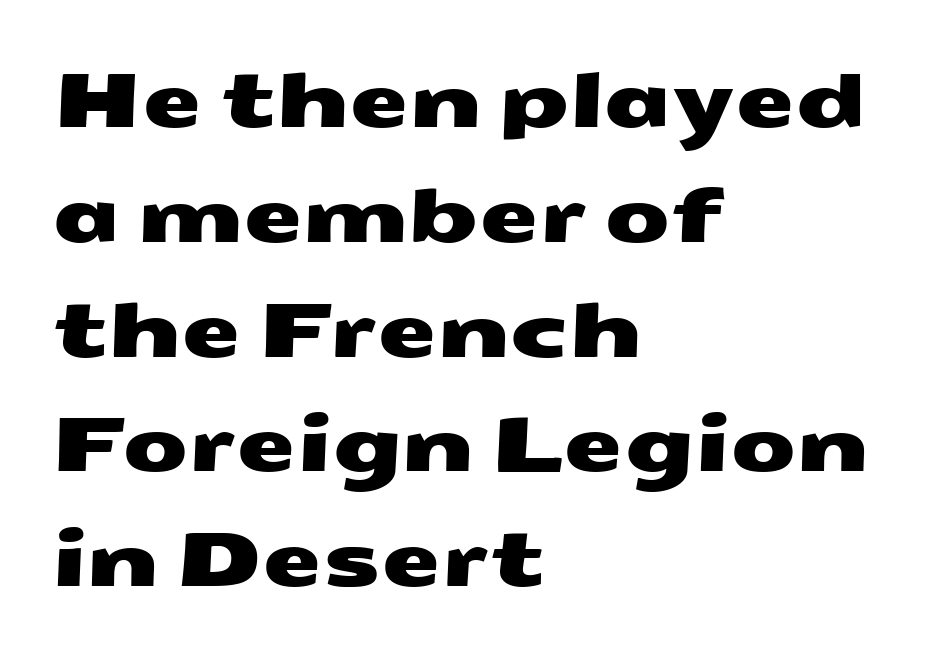
The image shows 76 px wide sans-serif type; set left-aligned, normal line spacing (1.51x), normal letter spacing, not underlined; medium stroke contrast and a medium x-height.
